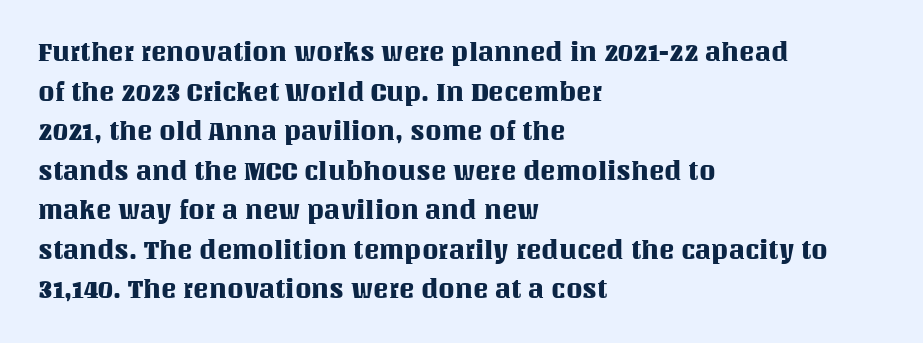
Q: Is the text italic (slanted)? A: No, it is upright.
Q: Is the text underlined? A: No.
Q: How is the paragraph aligned? A: Left-aligned.
Q: Is the spacing between letters normal or unusually wide? A: Normal.
Q: Is the spacing between lines tight, normal or loose? A: Normal.
